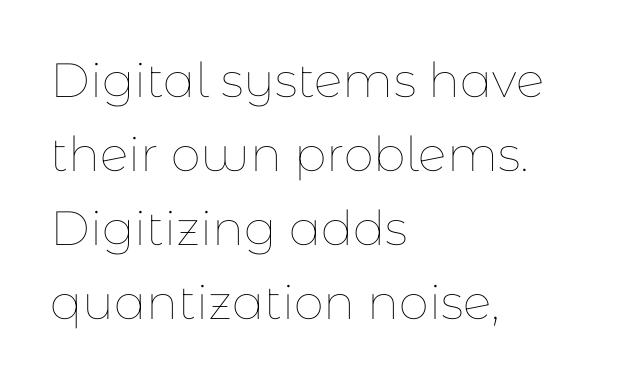
{"italic": "no", "bold": "no", "weight": "thin", "width": "normal", "stroke_contrast": "low", "x_height": "medium", "monospaced": "no", "underline": "no", "align": "left", "line_spacing": "normal", "line_spacing_ratio": 1.54, "letter_spacing": "normal", "letter_spacing_em": 0.0, "glyph_px": 48}
